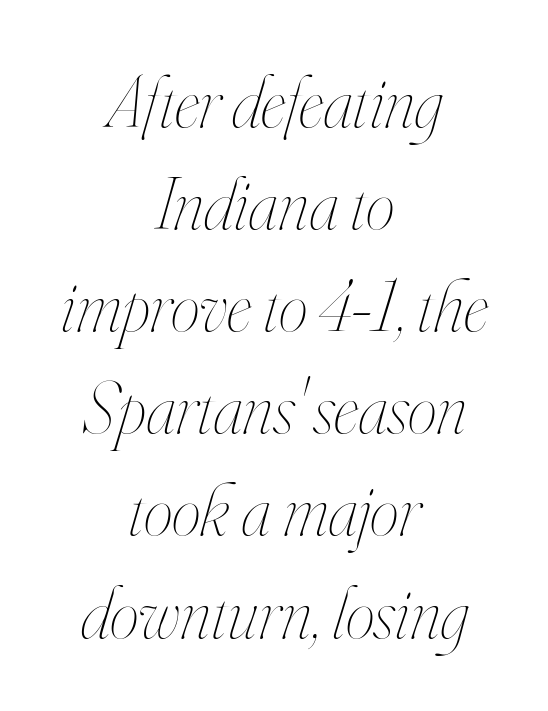
Q: Is the text bold? A: No.
Q: Is the text italic (slanted)? A: Yes, it leans right by about 16 degrees.
Q: Is the text underlined? A: No.
Q: How is the paragraph aligned? A: Centered.
Q: Is the spacing between letters normal or unusually wide? A: Normal.
Q: Is the spacing between lines tight, normal or loose? A: Normal.
Q: Width (condensed, normal, or wide)? A: Condensed.
Q: Stroke contrast? A: High.
Q: x-height? A: Small.
Q: Monospaced? A: No.
